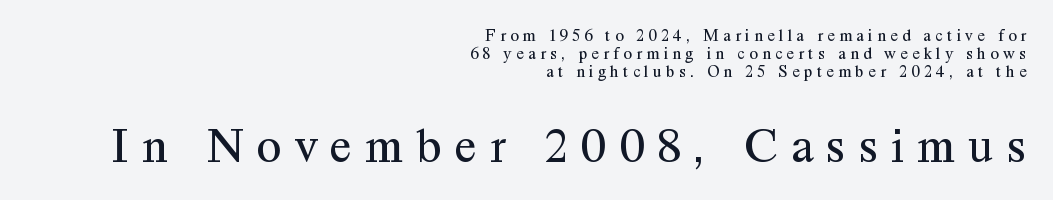
The image shows 50 px regular-weight serif type, upright; set right-aligned, tight line spacing (1.07x), unusually wide letter spacing (+0.26 em), not underlined; the second (bottom) block is 2.94x larger; medium stroke contrast and a medium x-height.
